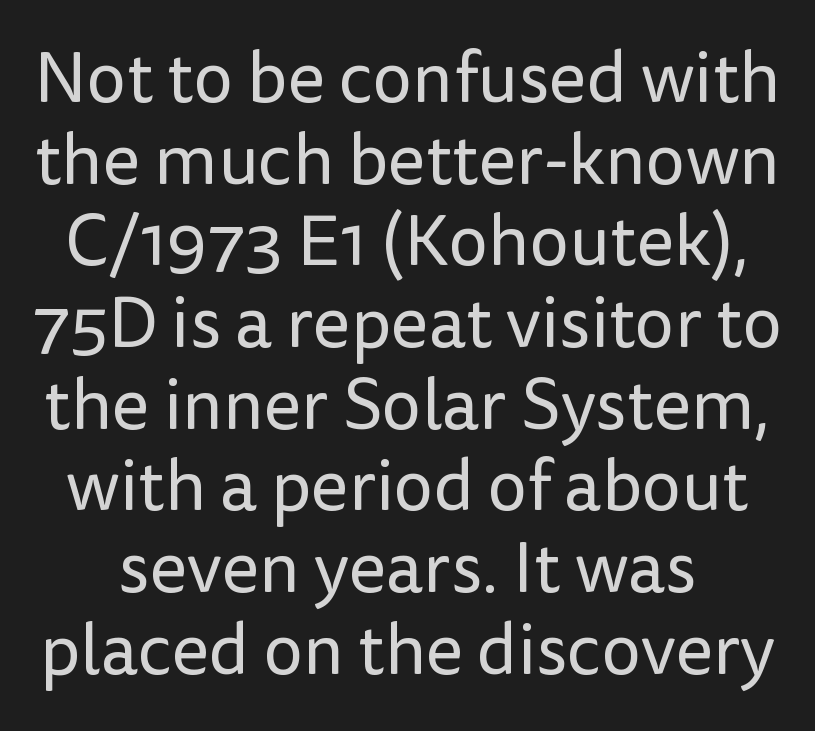
The image shows 71 px regular-weight sans-serif type, upright; set tight line spacing (1.15x), normal letter spacing, not underlined; low stroke contrast and a medium x-height.
